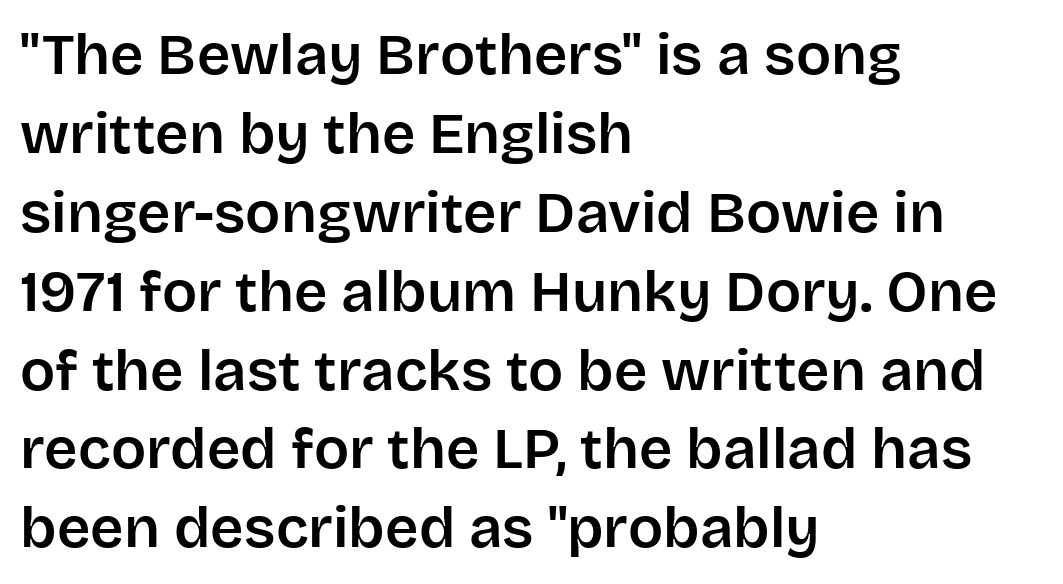
{"serif": "no", "italic": "no", "width": "normal", "stroke_contrast": "low", "x_height": "large", "monospaced": "no", "underline": "no", "align": "left", "line_spacing": "normal", "line_spacing_ratio": 1.36, "letter_spacing": "normal", "letter_spacing_em": 0.0, "glyph_px": 58}
